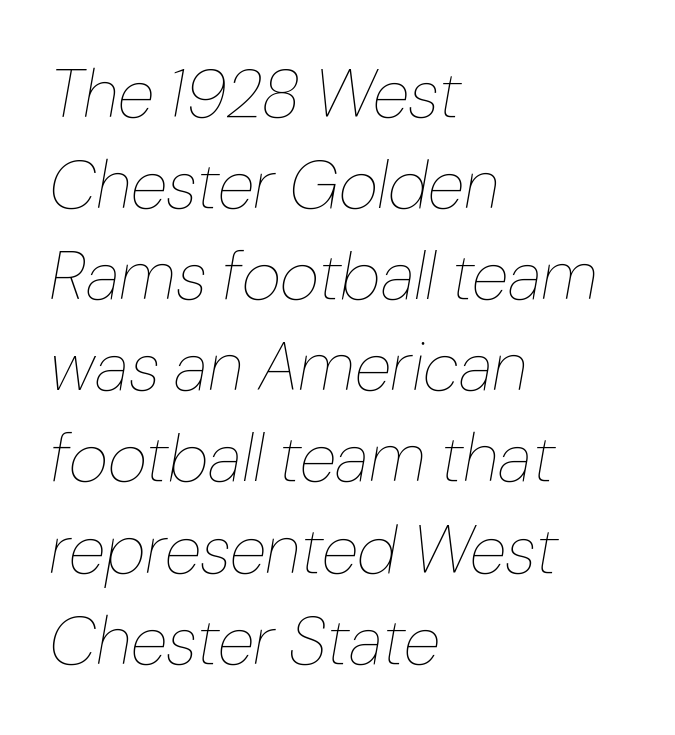
Q: Is the text bold? A: No.
Q: Is the text italic (slanted)? A: Yes, it leans right by about 10 degrees.
Q: Is the text underlined? A: No.
Q: How is the paragraph aligned? A: Left-aligned.
Q: Is the spacing between letters normal or unusually wide? A: Normal.
Q: Is the spacing between lines tight, normal or loose? A: Normal.
Q: Width (condensed, normal, or wide)? A: Normal.
Q: Stroke contrast? A: Low.
Q: x-height? A: Medium.
Q: Monospaced? A: No.
